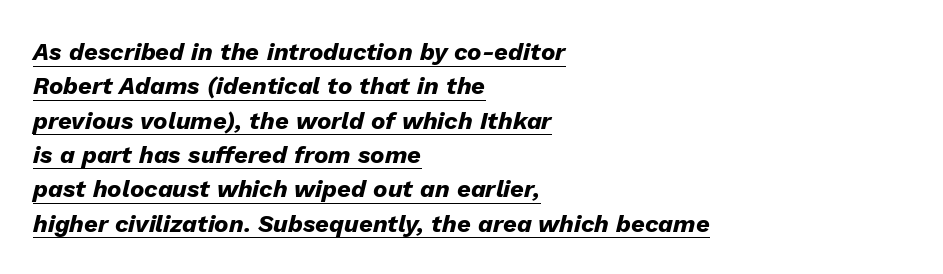
The image shows 24 px bold type, italic (leaning right); set left-aligned, normal line spacing (1.43x), normal letter spacing, underlined.
